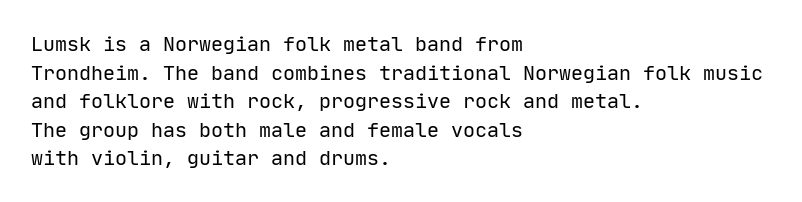
Q: Is the text bold? A: No.
Q: Is the text italic (slanted)? A: No, it is upright.
Q: Is the text underlined? A: No.
Q: How is the paragraph aligned? A: Left-aligned.
Q: Is the spacing between letters normal or unusually wide? A: Normal.
Q: Is the spacing between lines tight, normal or loose? A: Normal.
